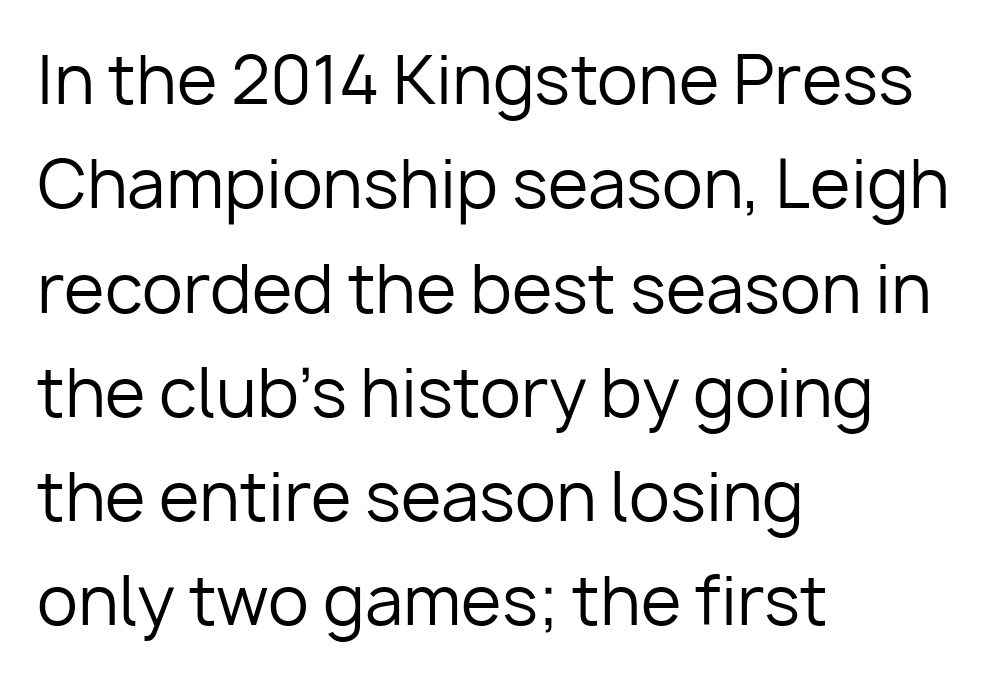
Q: Is the text bold? A: No.
Q: Is the text italic (slanted)? A: No, it is upright.
Q: Is the typeface a serif or a sans-serif typeface? A: Sans-serif.
Q: Is the text underlined? A: No.
Q: How is the paragraph aligned? A: Left-aligned.
Q: Is the spacing between letters normal or unusually wide? A: Normal.
Q: Is the spacing between lines tight, normal or loose? A: Normal.
Q: Width (condensed, normal, or wide)? A: Normal.
Q: Stroke contrast? A: Low.
Q: x-height? A: Medium.
Q: Monospaced? A: No.
